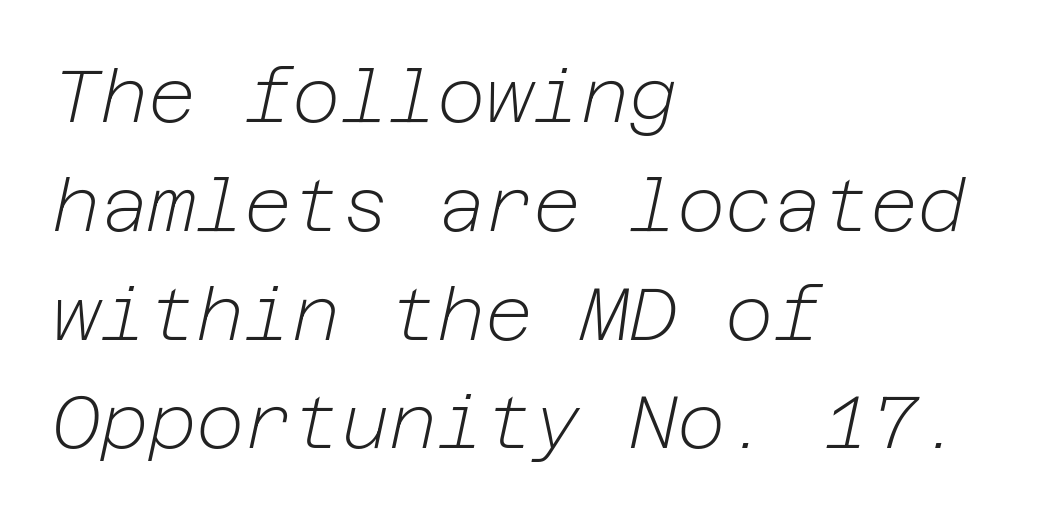
The image shows 74 px light type, italic (leaning right); set left-aligned, normal line spacing (1.47x), normal letter spacing, not underlined; low stroke contrast and a medium x-height.
